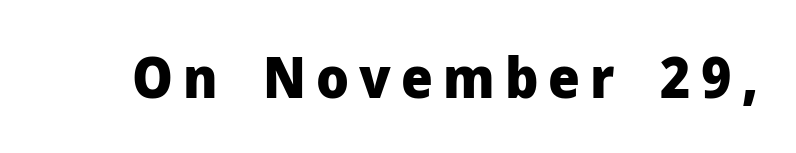
{"serif": "no", "italic": "no", "bold": "yes", "weight": "heavy", "width": "normal", "stroke_contrast": "low", "x_height": "medium", "monospaced": "no", "underline": "no", "glyph_px": 56}
